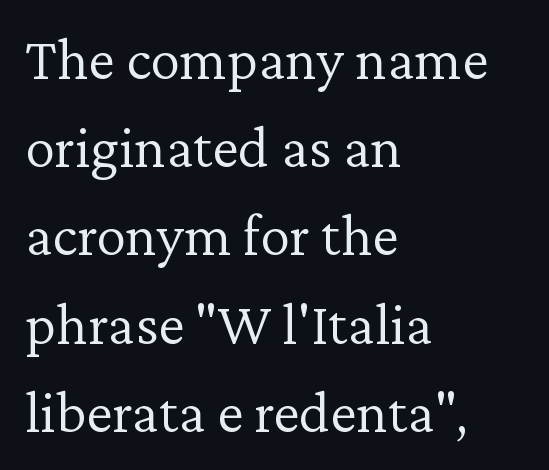
Q: Is the text bold? A: No.
Q: Is the text italic (slanted)? A: No, it is upright.
Q: Is the typeface a serif or a sans-serif typeface? A: Serif.
Q: Is the text underlined? A: No.
Q: How is the paragraph aligned? A: Left-aligned.
Q: Is the spacing between letters normal or unusually wide? A: Normal.
Q: Is the spacing between lines tight, normal or loose? A: Normal.
Q: Width (condensed, normal, or wide)? A: Normal.
Q: Stroke contrast? A: Low.
Q: x-height? A: Medium.
Q: Monospaced? A: No.
